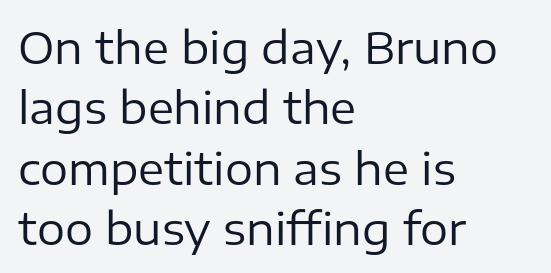
The foot of each line stays bare and open. Stem width sits at or under what a default text font uses. How would I describe the line gaps? Plain and ordinary. This sample uses a sans-serif face.
